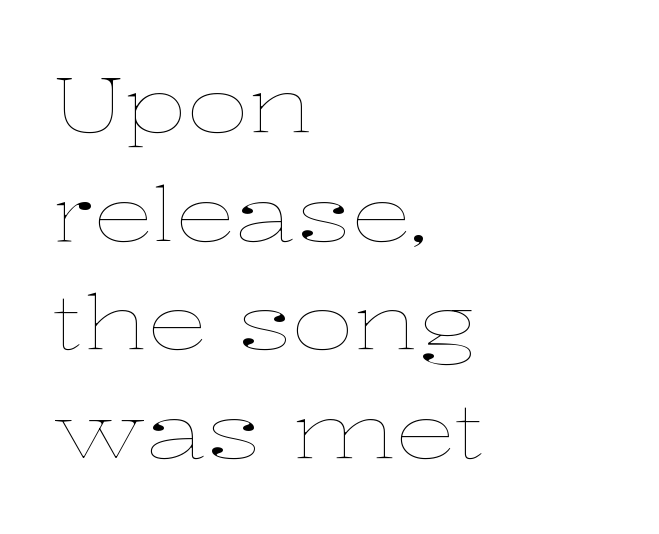
{"italic": "no", "bold": "no", "weight": "thin", "width": "wide", "stroke_contrast": "low", "x_height": "medium", "monospaced": "no", "underline": "no", "align": "left", "line_spacing": "normal", "line_spacing_ratio": 1.43, "letter_spacing": "normal", "letter_spacing_em": 0.0, "glyph_px": 76}
